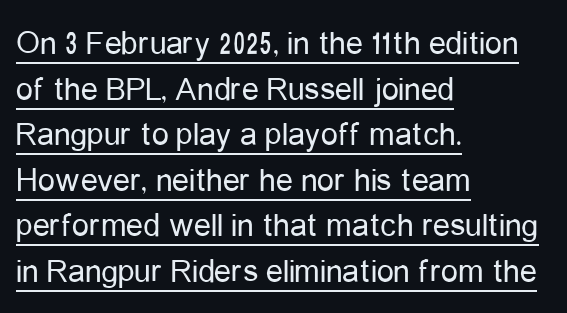
{"serif": "no", "italic": "no", "bold": "no", "weight": "regular", "width": "condensed", "stroke_contrast": "low", "x_height": "medium", "monospaced": "no", "underline": "yes", "align": "left", "line_spacing": "normal", "line_spacing_ratio": 1.34, "letter_spacing": "normal", "letter_spacing_em": 0.0, "glyph_px": 34}
